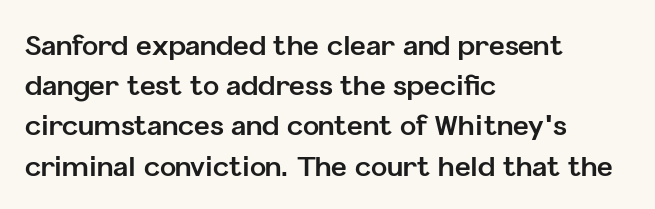
The image shows 27 px bold type, upright; set left-aligned, normal line spacing (1.49x), normal letter spacing, not underlined.
